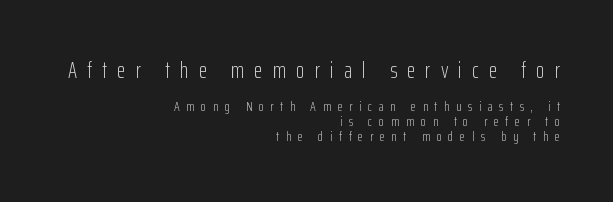
The image shows 22 px text type, upright; set right-aligned, tight line spacing (1.09x), unusually wide letter spacing (+0.46 em), not underlined; the first (top) block is 1.57x larger.
